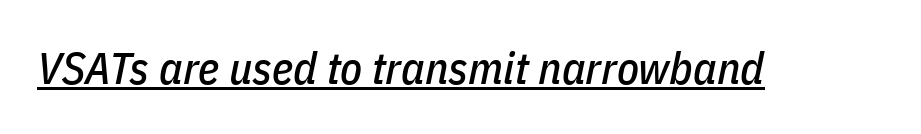
Q: Is the text italic (slanted)? A: Yes, it leans right by about 11 degrees.
Q: Is the text underlined? A: Yes.
Q: Is the spacing between letters normal or unusually wide? A: Normal.
Q: Width (condensed, normal, or wide)? A: Condensed.
Q: Stroke contrast? A: Low.
Q: x-height? A: Medium.
Q: Monospaced? A: No.
